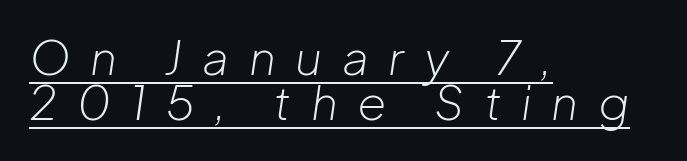
The image shows 47 px light type, italic (leaning right); set left-aligned, tight line spacing (0.96x), unusually wide letter spacing (+0.42 em), underlined; low stroke contrast and a medium x-height.
